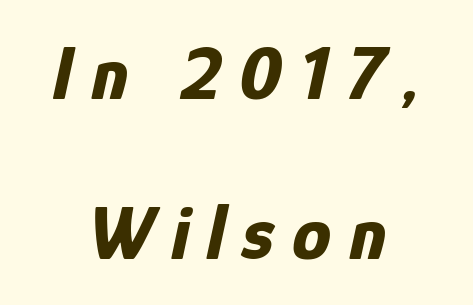
Is there much room between lines? Yes — plenty of vertical air separates them. Each glyph is drawn with heavy, bold strokes. A bare baseline throughout the passage. Looks like regular typesetting: each glyph gets only the width it needs.
